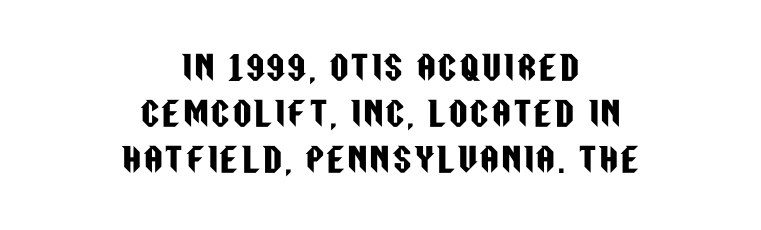
Q: Is the text italic (slanted)? A: No, it is upright.
Q: Is the typeface a serif or a sans-serif typeface? A: Sans-serif.
Q: Is the text underlined? A: No.
Q: How is the paragraph aligned? A: Centered.
Q: Is the spacing between lines tight, normal or loose? A: Normal.
Q: Width (condensed, normal, or wide)? A: Condensed.
Q: Stroke contrast? A: Low.
Q: x-height? A: Large.
Q: Monospaced? A: No.
